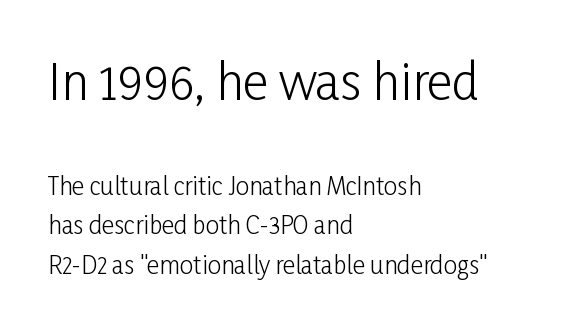
The image shows 49 px light, condensed sans-serif type, upright; set left-aligned, normal line spacing (1.66x), normal letter spacing, not underlined; the first (top) block is 2.04x larger; low stroke contrast and a medium x-height.
